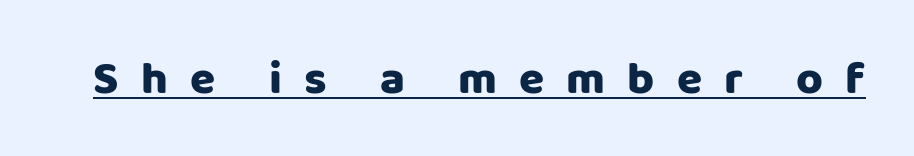
The image shows 46 px sans-serif type, upright; set unusually wide letter spacing (+0.48 em), underlined; low stroke contrast and a large x-height.
